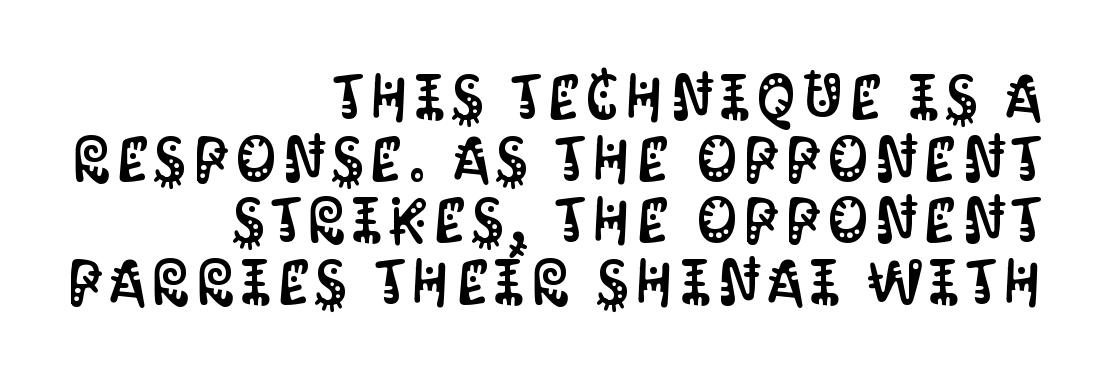
The image shows 63 px condensed sans-serif type, upright; set right-aligned, tight line spacing (0.98x), not underlined; medium stroke contrast and a large x-height.
